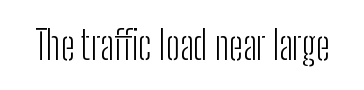
The image shows 39 px light, condensed sans-serif type, upright; set normal letter spacing, not underlined; low stroke contrast and a medium x-height.
